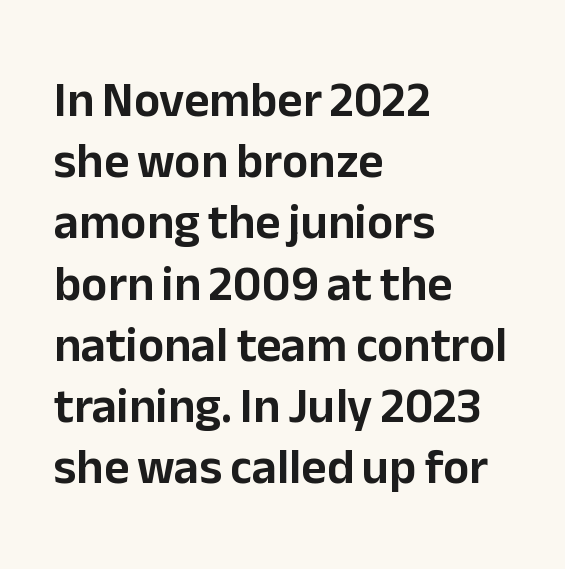
The image shows 49 px sans-serif type, upright; set left-aligned, normal line spacing (1.25x), normal letter spacing, not underlined; low stroke contrast and a medium x-height.
